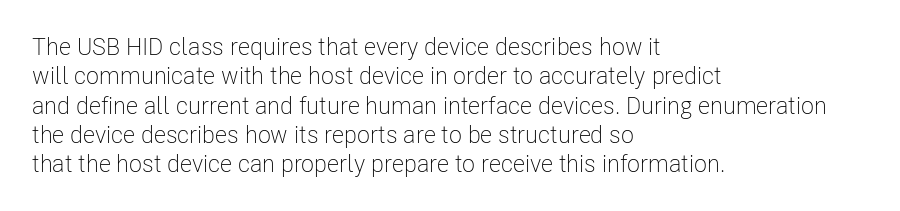
{"italic": "no", "bold": "no", "underline": "no", "align": "left", "line_spacing_ratio": 1.22, "letter_spacing": "normal", "letter_spacing_em": 0.0, "glyph_px": 24}
